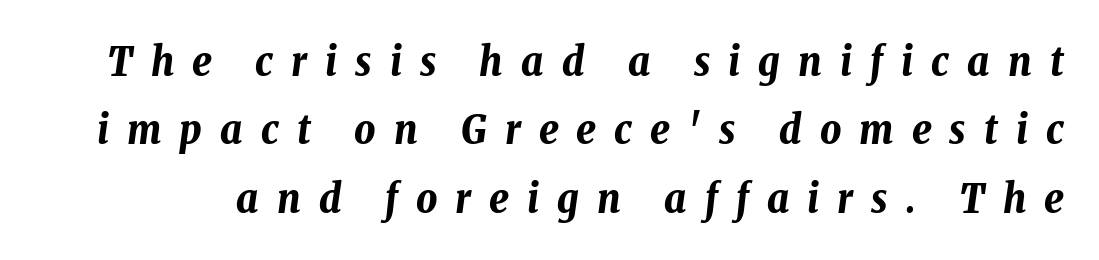
The image shows 41 px bold, condensed type, italic (leaning right); set normal line spacing (1.67x), unusually wide letter spacing (+0.44 em), not underlined; low stroke contrast and a medium x-height.
